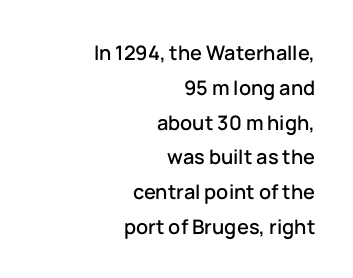
Q: Is the text italic (slanted)? A: No, it is upright.
Q: Is the text underlined? A: No.
Q: How is the paragraph aligned? A: Right-aligned.
Q: Is the spacing between letters normal or unusually wide? A: Normal.
